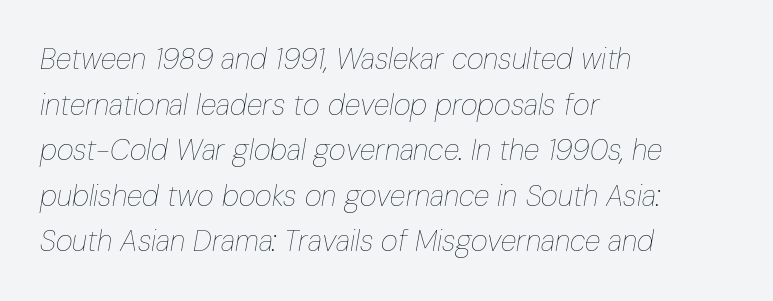
The image shows 29 px thin, condensed type, italic (leaning right); set left-aligned, normal line spacing (1.57x), normal letter spacing, not underlined; low stroke contrast and a medium x-height.
